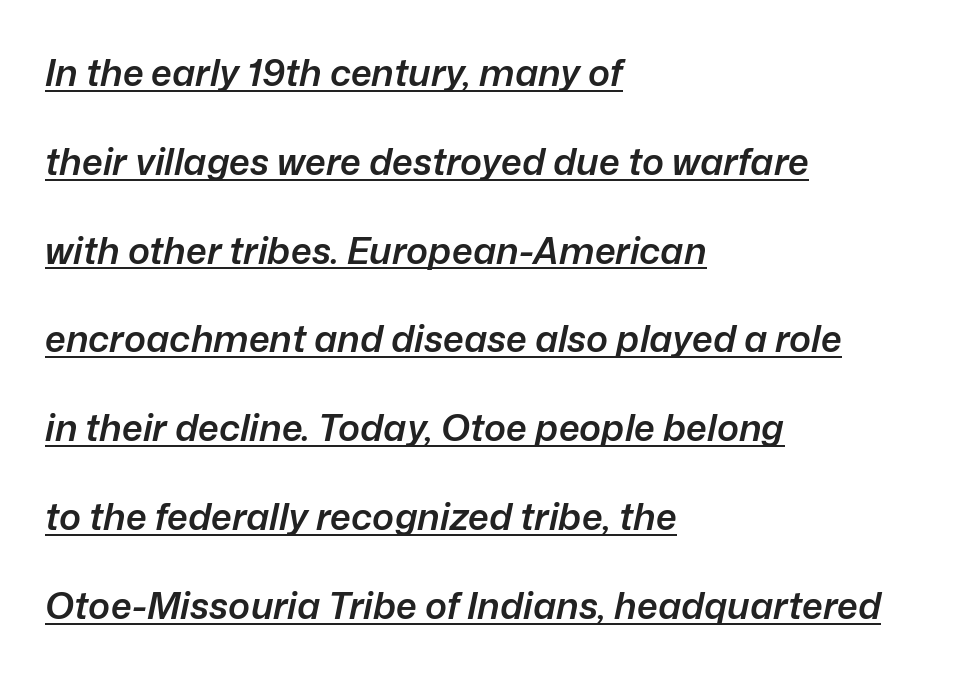
The image shows 37 px semibold type, italic (leaning right); set left-aligned, loose line spacing (2.4x), normal letter spacing, underlined; low stroke contrast and a medium x-height.
